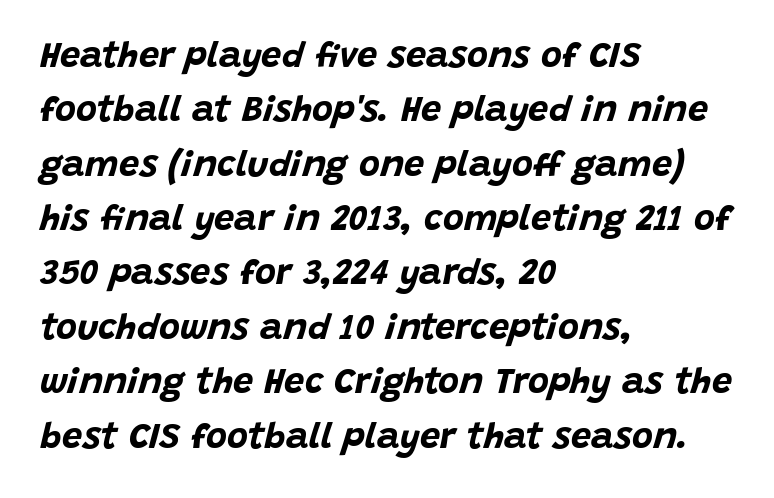
Q: Is the text bold? A: Yes.
Q: Is the text italic (slanted)? A: Yes, it leans right by about 15 degrees.
Q: Is the text underlined? A: No.
Q: How is the paragraph aligned? A: Left-aligned.
Q: Is the spacing between letters normal or unusually wide? A: Normal.
Q: Is the spacing between lines tight, normal or loose? A: Normal.
Q: Width (condensed, normal, or wide)? A: Normal.
Q: Stroke contrast? A: Low.
Q: x-height? A: Large.
Q: Monospaced? A: No.
